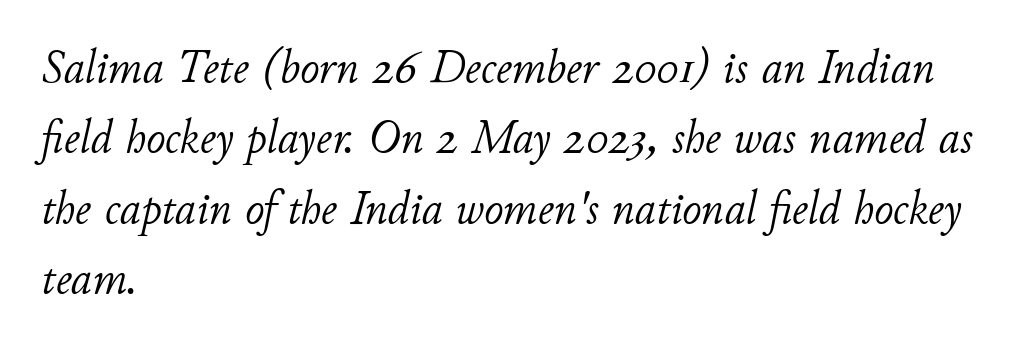
{"italic": "yes", "lean": "right", "slant_degrees": 11, "bold": "no", "weight": "light", "width": "normal", "stroke_contrast": "low", "x_height": "small", "monospaced": "no", "underline": "no", "align": "left", "line_spacing": "normal", "line_spacing_ratio": 1.5, "letter_spacing": "normal", "letter_spacing_em": 0.0, "glyph_px": 47}
